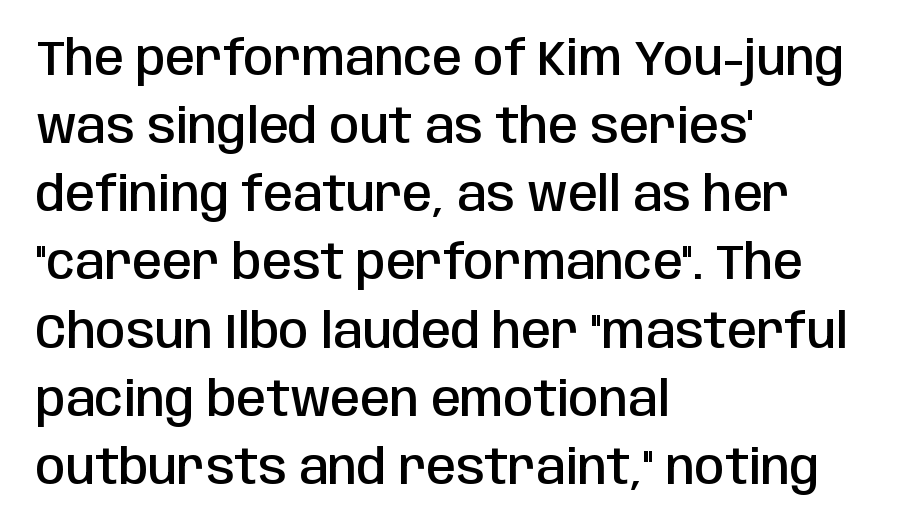
The image shows 48 px semibold, condensed sans-serif type, upright; set left-aligned, normal line spacing (1.42x), normal letter spacing, not underlined; low stroke contrast and a large x-height.
